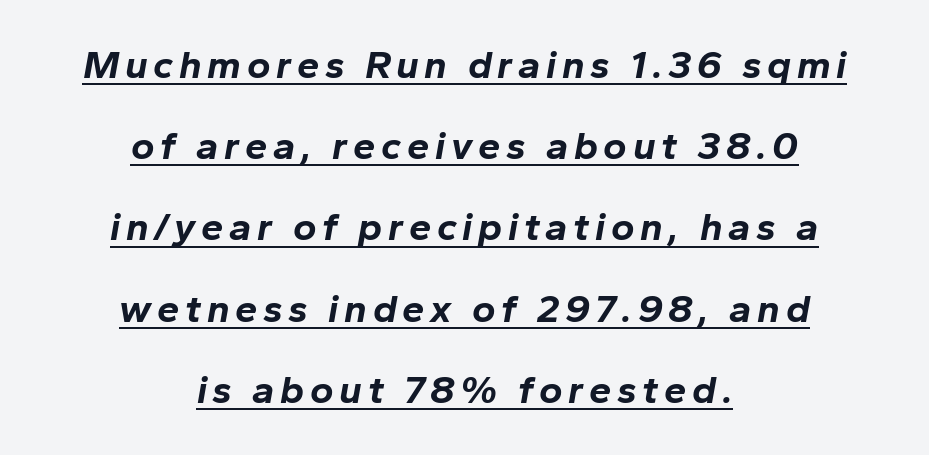
The image shows 40 px bold type, italic (leaning right); set centered, loose line spacing (2.03x), underlined; low stroke contrast and a medium x-height.
